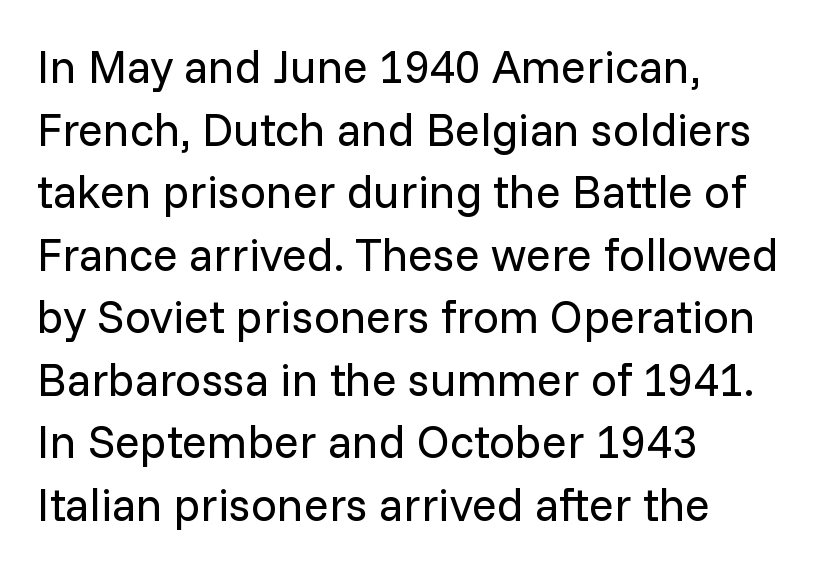
Q: Is the text bold? A: No.
Q: Is the text italic (slanted)? A: No, it is upright.
Q: Is the typeface a serif or a sans-serif typeface? A: Sans-serif.
Q: Is the text underlined? A: No.
Q: How is the paragraph aligned? A: Left-aligned.
Q: Is the spacing between letters normal or unusually wide? A: Normal.
Q: Is the spacing between lines tight, normal or loose? A: Normal.
Q: Width (condensed, normal, or wide)? A: Normal.
Q: Stroke contrast? A: Low.
Q: x-height? A: Medium.
Q: Monospaced? A: No.
